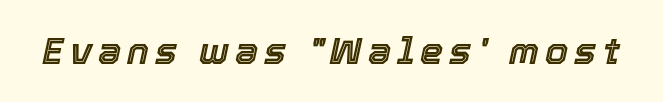
The image shows 37 px text type, italic (leaning right); set not underlined; a medium x-height.
